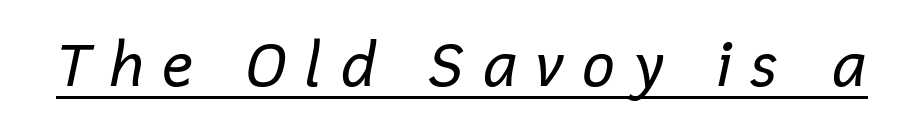
{"italic": "yes", "lean": "right", "slant_degrees": 12, "bold": "no", "weight": "regular", "width": "normal", "stroke_contrast": "low", "x_height": "medium", "monospaced": "no", "underline": "yes", "letter_spacing": "wide", "letter_spacing_em": 0.27, "glyph_px": 60}
